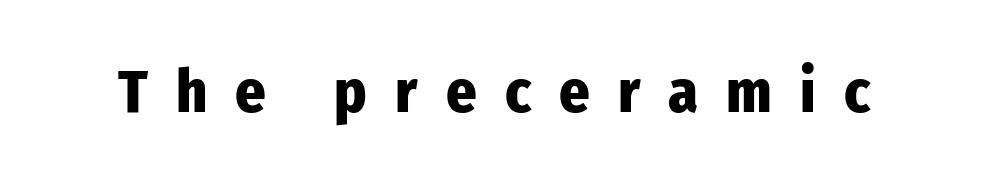
The image shows 60 px heavy, condensed sans-serif type, upright; set unusually wide letter spacing (+0.47 em), not underlined; low stroke contrast and a medium x-height.
